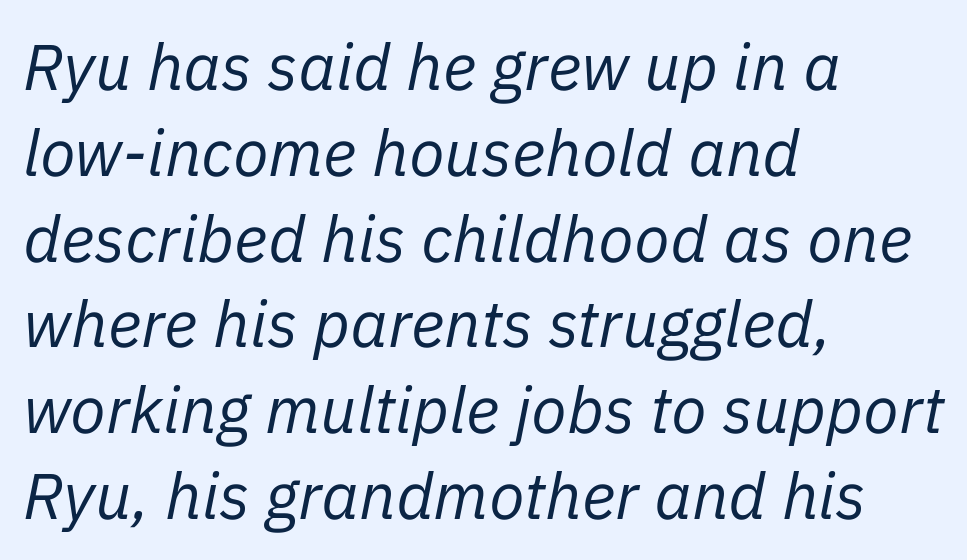
Q: Is the text bold? A: No.
Q: Is the text italic (slanted)? A: Yes, it leans right by about 11 degrees.
Q: Is the text underlined? A: No.
Q: How is the paragraph aligned? A: Left-aligned.
Q: Is the spacing between letters normal or unusually wide? A: Normal.
Q: Is the spacing between lines tight, normal or loose? A: Normal.
Q: Width (condensed, normal, or wide)? A: Normal.
Q: Stroke contrast? A: Low.
Q: x-height? A: Medium.
Q: Monospaced? A: No.
